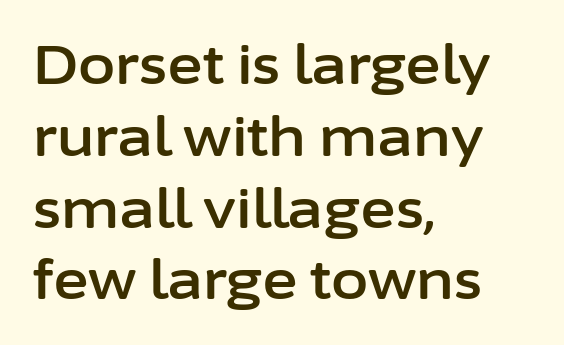
The image shows 54 px sans-serif type, upright; set left-aligned, normal line spacing (1.33x), normal letter spacing, not underlined; low stroke contrast and a medium x-height.
